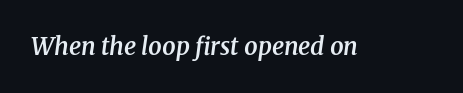
The image shows 24 px text type, italic (leaning right); set normal letter spacing, not underlined.
